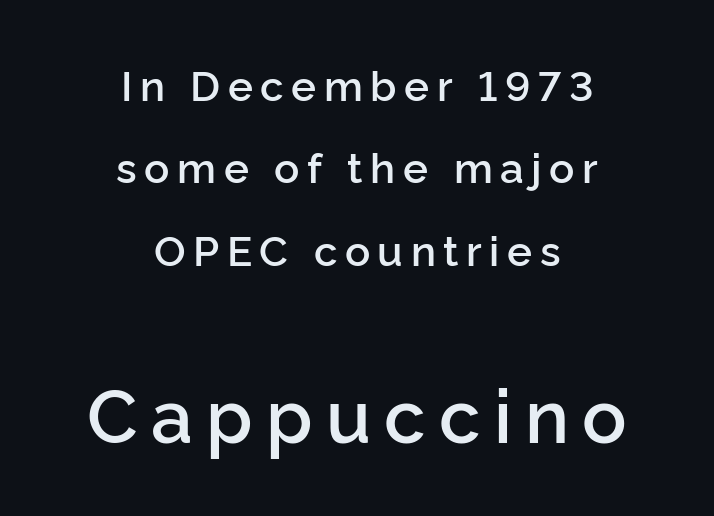
Q: Is the text bold? A: Semi-bold.
Q: Is the text italic (slanted)? A: No, it is upright.
Q: Is the typeface a serif or a sans-serif typeface? A: Sans-serif.
Q: Is the text underlined? A: No.
Q: How is the paragraph aligned? A: Centered.
Q: Is the spacing between lines tight, normal or loose? A: Loose.
Q: Which block of text is set in a larger size, the first (top) or the second (bottom)? A: The second (bottom) one.
Q: Width (condensed, normal, or wide)? A: Normal.
Q: Stroke contrast? A: Low.
Q: x-height? A: Medium.
Q: Monospaced? A: No.
